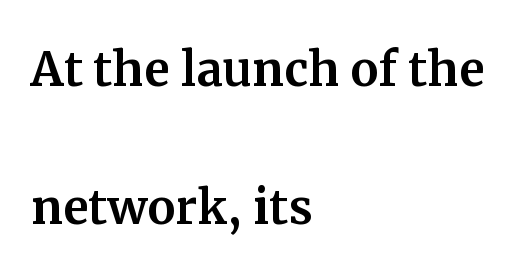
{"serif": "yes", "italic": "no", "width": "normal", "stroke_contrast": "medium", "x_height": "medium", "monospaced": "no", "underline": "no", "align": "left", "line_spacing": "loose", "line_spacing_ratio": 2.19, "letter_spacing": "normal", "letter_spacing_em": 0.0, "glyph_px": 63}
